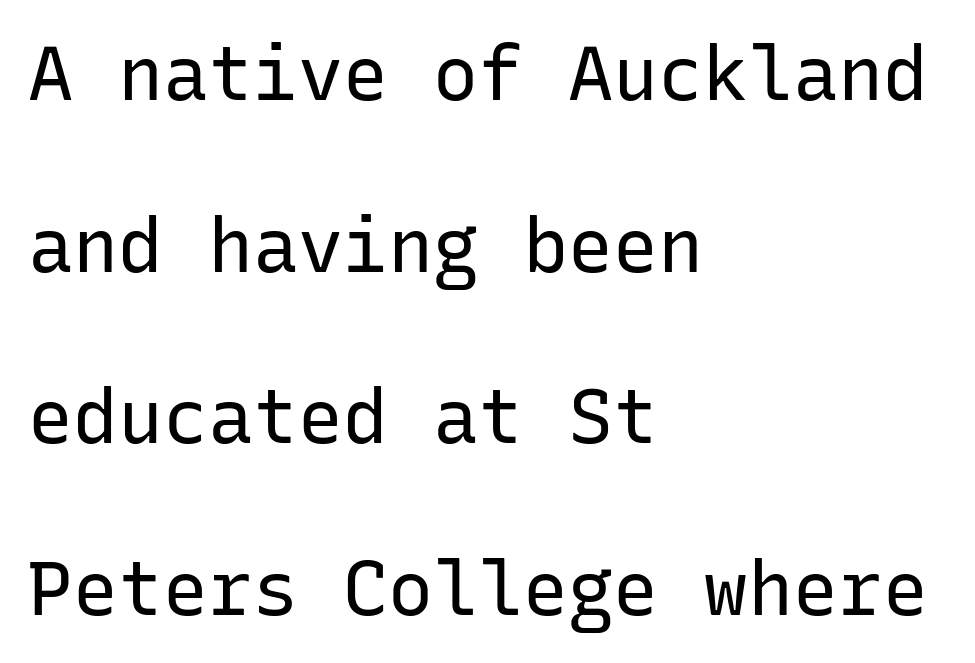
Compared with typical body copy, the letter spacing here is the same. The letters march in equal steps, a hallmark of fixed-pitch type. Plain, unruled lines of type. A typesetter would mark this as roman, not italic.
